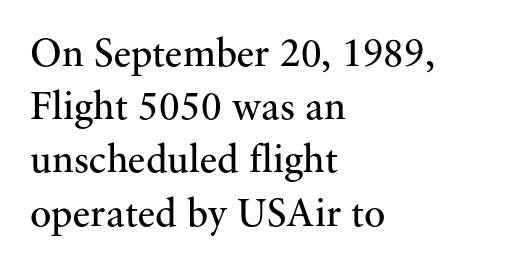
The image shows 40 px regular-weight serif type, upright; set left-aligned, normal line spacing (1.33x), normal letter spacing, not underlined; medium stroke contrast and a small x-height.
